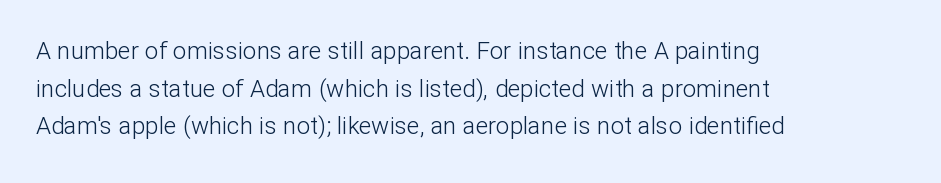
The setting favours the left margin, as ordinary paragraphs usually do. The face looks like a standard text weight, possibly lighter. Each row of text sits above clean, open space. Posture: straight, roman, zero tilt.
